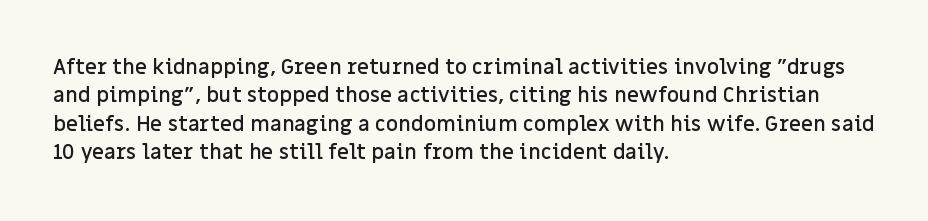
The image shows 21 px text type, upright; set left-aligned, normal line spacing (1.35x), normal letter spacing, not underlined.
